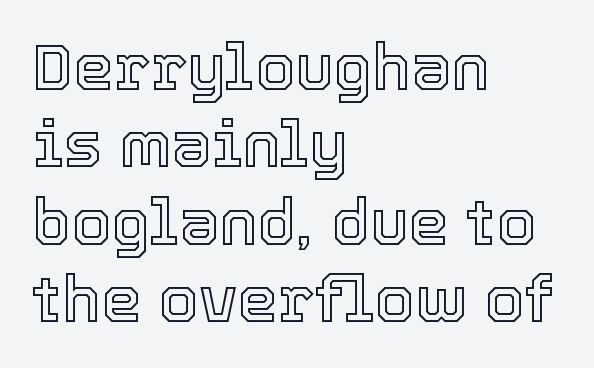
The passage is arranged the way most books set body copy — flush left. The zone under the glyphs is completely vacant. Do the characters align in a grid? No, the font is proportional. Rendered with straight, roman letterforms.
